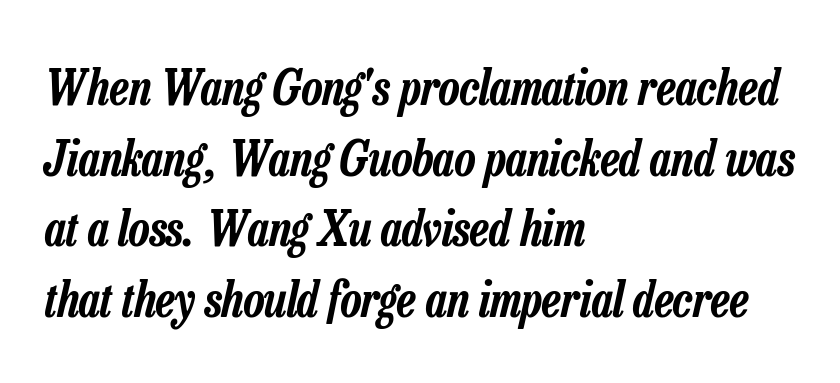
{"italic": "yes", "lean": "right", "slant_degrees": 13, "width": "condensed", "stroke_contrast": "low", "x_height": "medium", "monospaced": "no", "underline": "no", "align": "left", "line_spacing": "normal", "line_spacing_ratio": 1.47, "letter_spacing": "normal", "letter_spacing_em": 0.0, "glyph_px": 48}
